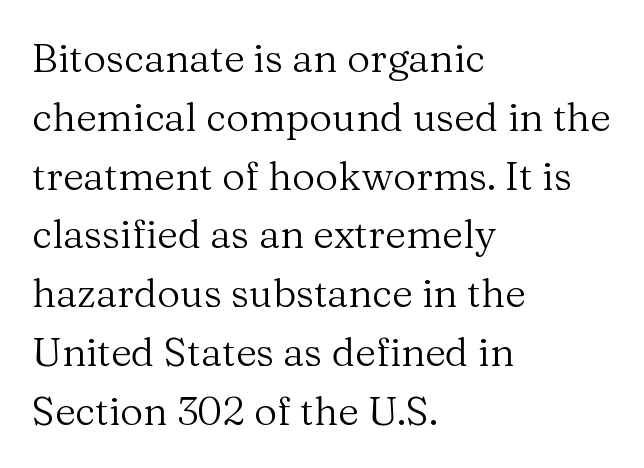
The rendering keeps characters at their native spacing. Unlike italic type, these characters show no tilt at all. This sample has the flowing, uneven cadence of proportional lettering. Think standard paragraph weight, or any step lighter than that. Does the leading feel generous? No, just average.
